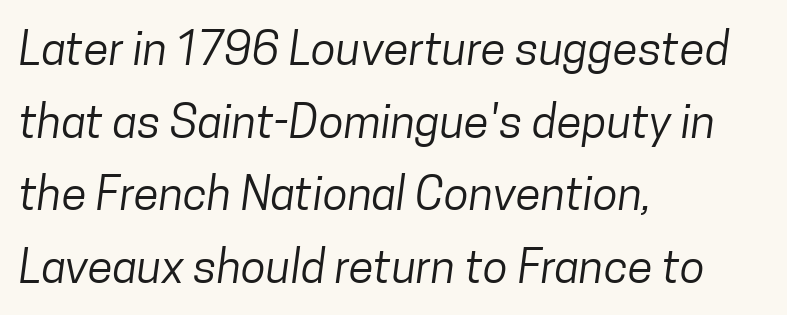
Q: Is the text bold? A: No.
Q: Is the typeface a serif or a sans-serif typeface? A: Sans-serif.
Q: Is the text underlined? A: No.
Q: How is the paragraph aligned? A: Left-aligned.
Q: Is the spacing between letters normal or unusually wide? A: Normal.
Q: Is the spacing between lines tight, normal or loose? A: Normal.
Q: Width (condensed, normal, or wide)? A: Condensed.
Q: Stroke contrast? A: Low.
Q: x-height? A: Medium.
Q: Monospaced? A: No.
